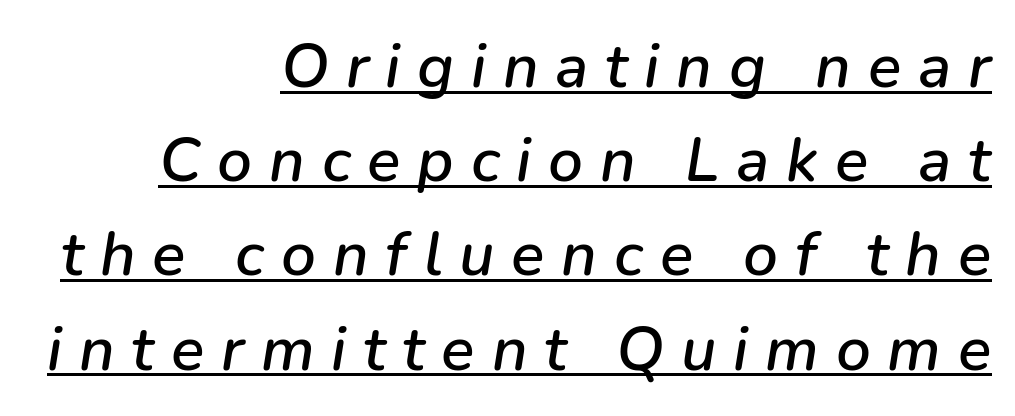
Q: Is the text italic (slanted)? A: Yes, it leans right by about 9 degrees.
Q: Is the text underlined? A: Yes.
Q: How is the paragraph aligned? A: Right-aligned.
Q: Is the spacing between letters normal or unusually wide? A: Unusually wide.
Q: Is the spacing between lines tight, normal or loose? A: Normal.
Q: Width (condensed, normal, or wide)? A: Normal.
Q: Stroke contrast? A: Low.
Q: x-height? A: Medium.
Q: Monospaced? A: No.
